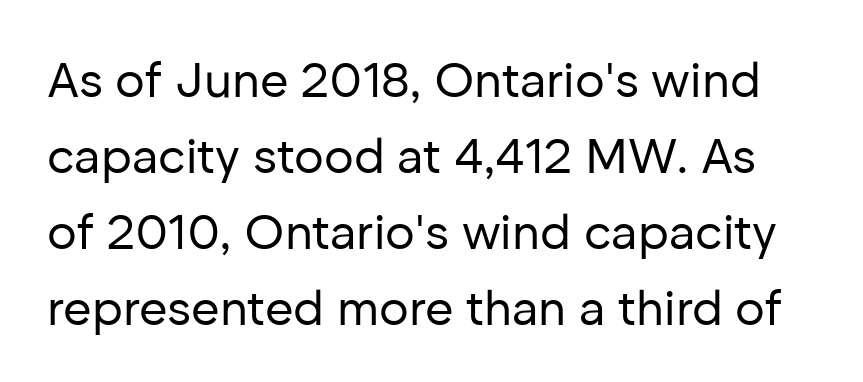
Q: Is the text bold? A: No.
Q: Is the text italic (slanted)? A: No, it is upright.
Q: Is the typeface a serif or a sans-serif typeface? A: Sans-serif.
Q: Is the text underlined? A: No.
Q: Is the spacing between letters normal or unusually wide? A: Normal.
Q: Is the spacing between lines tight, normal or loose? A: Normal.
Q: Width (condensed, normal, or wide)? A: Normal.
Q: Stroke contrast? A: Low.
Q: x-height? A: Medium.
Q: Monospaced? A: No.
